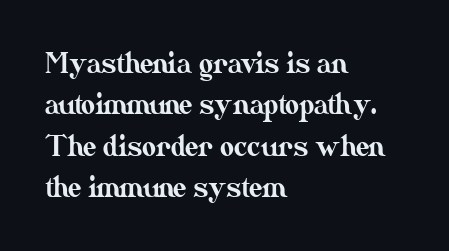
Successive baselines arrive at the customary interval. Short and long lines alike share a common starting point at left. Italic: no, the glyphs are upright roman. Short note: letters normally spaced. Quick note: underline off.
